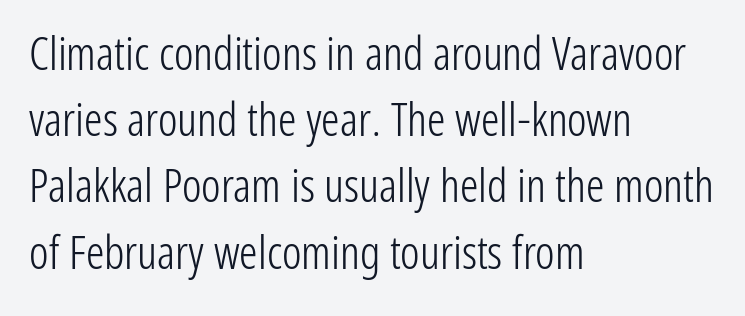
Q: Is the text bold? A: No.
Q: Is the text italic (slanted)? A: No, it is upright.
Q: Is the typeface a serif or a sans-serif typeface? A: Sans-serif.
Q: Is the text underlined? A: No.
Q: How is the paragraph aligned? A: Left-aligned.
Q: Is the spacing between letters normal or unusually wide? A: Normal.
Q: Is the spacing between lines tight, normal or loose? A: Normal.
Q: Width (condensed, normal, or wide)? A: Condensed.
Q: Stroke contrast? A: Low.
Q: x-height? A: Medium.
Q: Monospaced? A: No.
